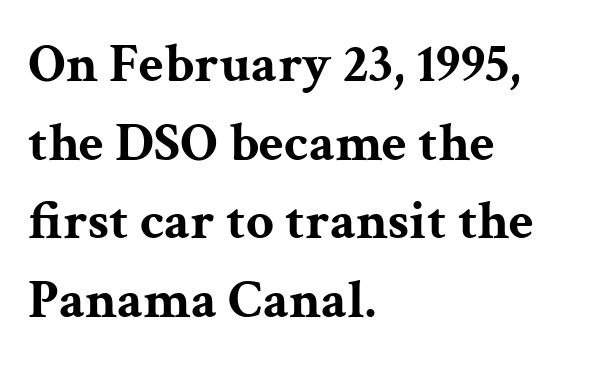
Q: Is the text bold? A: Yes.
Q: Is the text italic (slanted)? A: No, it is upright.
Q: Is the typeface a serif or a sans-serif typeface? A: Serif.
Q: Is the text underlined? A: No.
Q: How is the paragraph aligned? A: Left-aligned.
Q: Is the spacing between letters normal or unusually wide? A: Normal.
Q: Is the spacing between lines tight, normal or loose? A: Normal.
Q: Width (condensed, normal, or wide)? A: Wide.
Q: Stroke contrast? A: Medium.
Q: x-height? A: Medium.
Q: Monospaced? A: No.
